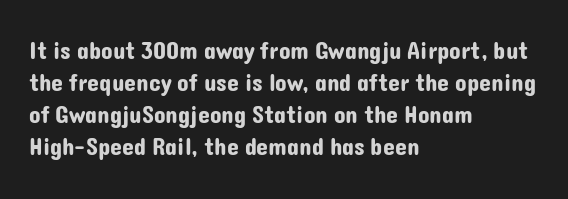
The image shows 24 px text type, upright; set left-aligned, normal line spacing (1.33x), normal letter spacing, not underlined.
